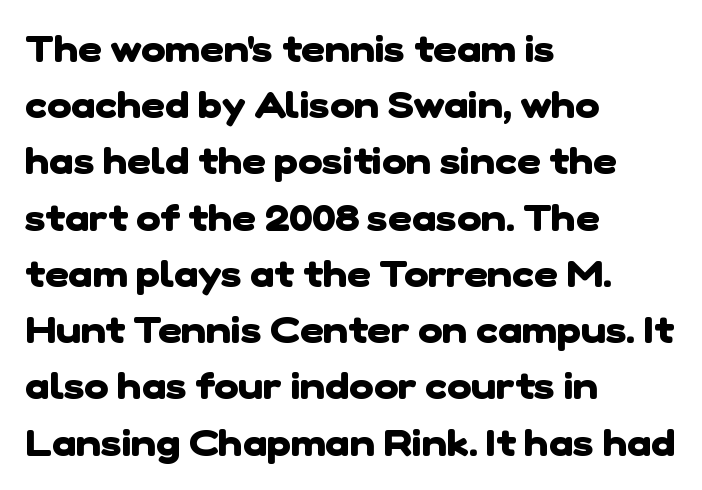
The image shows 37 px heavy sans-serif type; set left-aligned, normal line spacing (1.52x), normal letter spacing, not underlined; low stroke contrast and a medium x-height.
